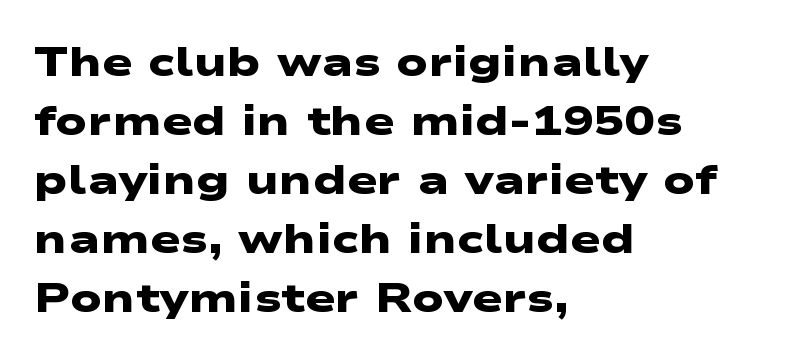
{"serif": "no", "bold": "yes", "weight": "heavy", "width": "wide", "stroke_contrast": "low", "x_height": "medium", "monospaced": "no", "underline": "no", "align": "left", "line_spacing": "normal", "line_spacing_ratio": 1.44, "letter_spacing": "normal", "letter_spacing_em": 0.0, "glyph_px": 41}
